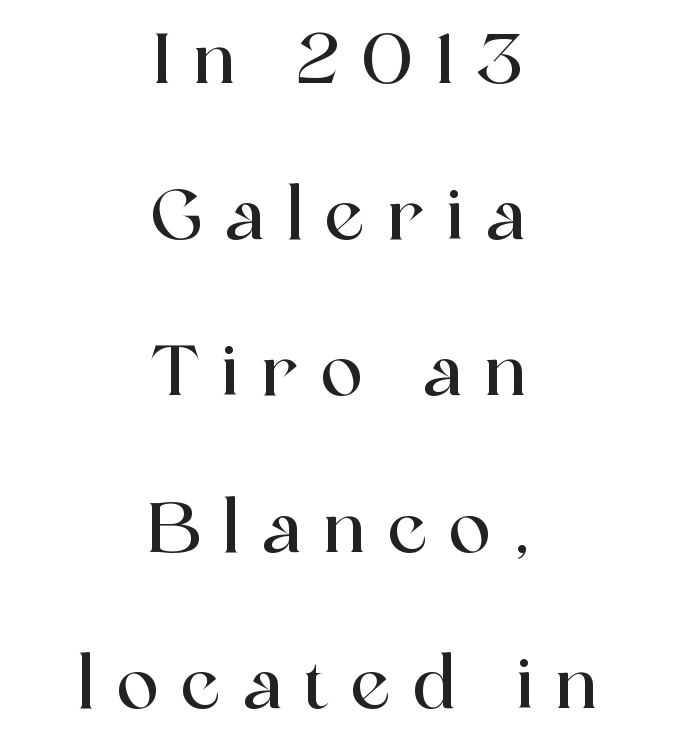
{"serif": "yes", "italic": "no", "width": "normal", "x_height": "medium", "monospaced": "no", "underline": "no", "align": "center", "line_spacing": "loose", "line_spacing_ratio": 2.2, "letter_spacing": "wide", "letter_spacing_em": 0.31, "glyph_px": 71}
